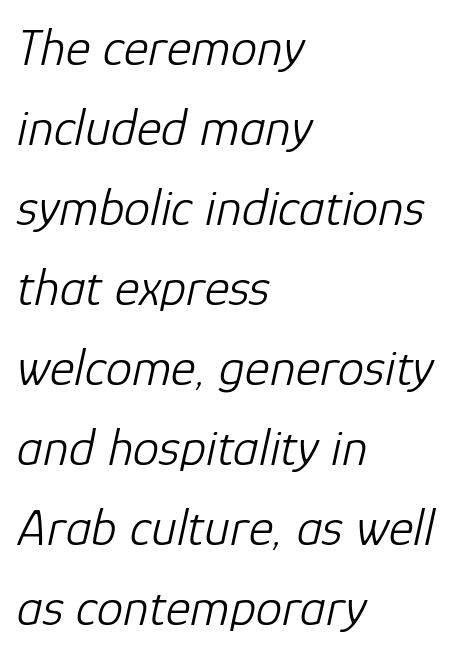
Q: Is the text bold? A: No.
Q: Is the text italic (slanted)? A: Yes, it leans right by about 12 degrees.
Q: Is the text underlined? A: No.
Q: How is the paragraph aligned? A: Left-aligned.
Q: Is the spacing between letters normal or unusually wide? A: Normal.
Q: Is the spacing between lines tight, normal or loose? A: Normal.
Q: Width (condensed, normal, or wide)? A: Normal.
Q: Stroke contrast? A: Low.
Q: x-height? A: Medium.
Q: Monospaced? A: No.
